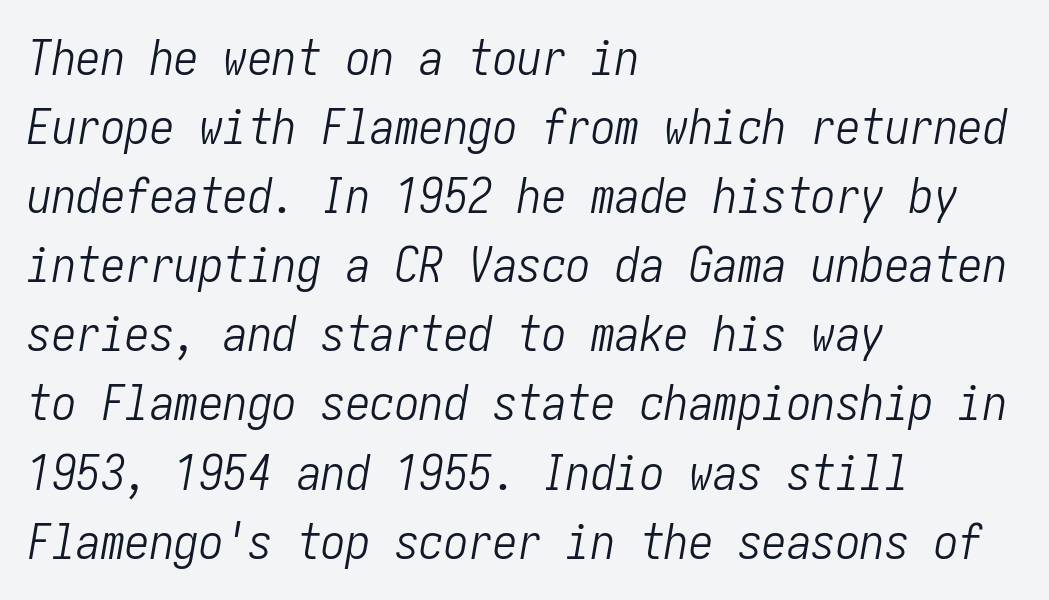
{"italic": "yes", "lean": "right", "slant_degrees": 10, "bold": "no", "weight": "light", "width": "condensed", "stroke_contrast": "low", "x_height": "medium", "underline": "no", "align": "left", "line_spacing": "normal", "line_spacing_ratio": 1.41, "letter_spacing": "normal", "letter_spacing_em": 0.0, "glyph_px": 49}
